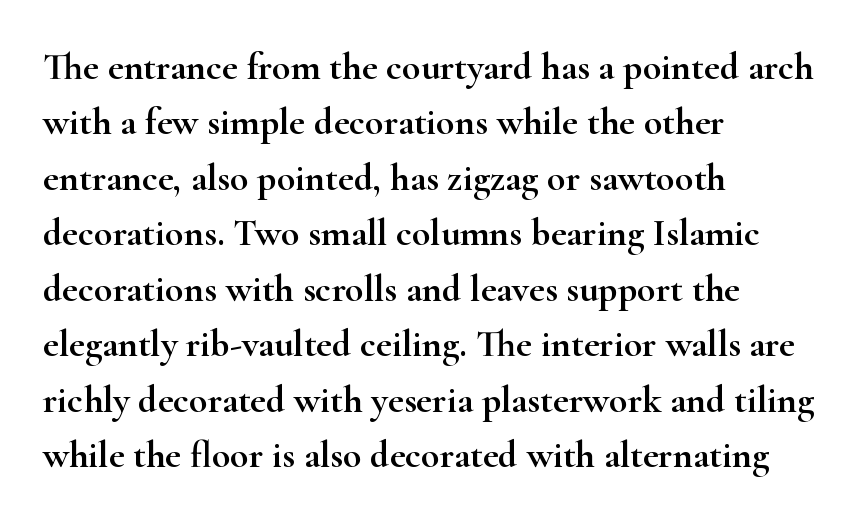
Old-style or modern, the face here clearly has serifs. There is no visible air inserted between adjacent glyphs. Tall strokes in this sample are plumb rather than angled. Quick note: underline off. This sample keeps an unexceptional amount of space between lines. Character widths vary here, with narrow letters taking less room than wide ones.
